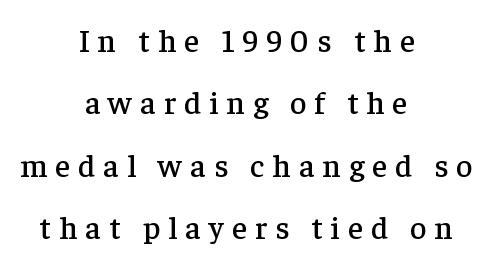
{"serif": "yes", "italic": "no", "width": "normal", "stroke_contrast": "low", "x_height": "medium", "monospaced": "no", "underline": "no", "align": "center", "line_spacing": "loose", "line_spacing_ratio": 1.95, "letter_spacing": "wide", "letter_spacing_em": 0.25, "glyph_px": 32}
